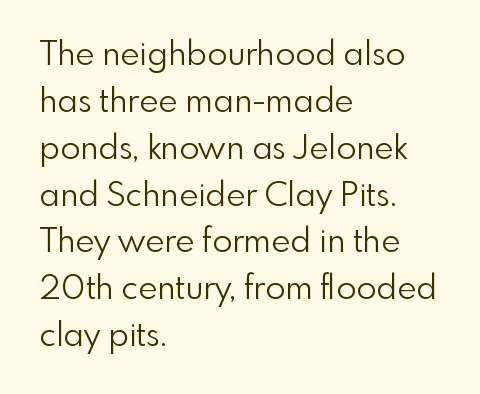
Q: Is the text bold? A: No.
Q: Is the text italic (slanted)? A: No, it is upright.
Q: Is the typeface a serif or a sans-serif typeface? A: Sans-serif.
Q: Is the text underlined? A: No.
Q: How is the paragraph aligned? A: Left-aligned.
Q: Is the spacing between letters normal or unusually wide? A: Normal.
Q: Is the spacing between lines tight, normal or loose? A: Normal.
Q: Width (condensed, normal, or wide)? A: Normal.
Q: x-height? A: Small.
Q: Monospaced? A: No.
